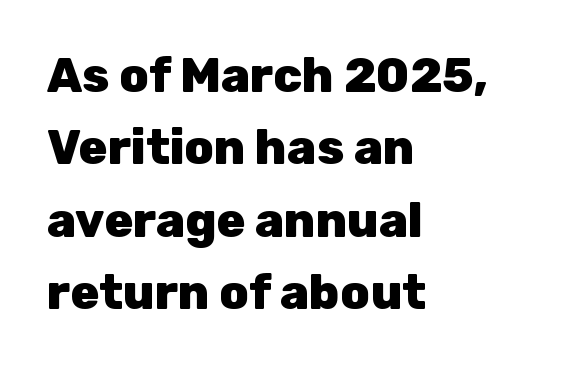
The image shows 48 px heavy sans-serif type, upright; set left-aligned, normal line spacing (1.51x), normal letter spacing, not underlined; low stroke contrast and a medium x-height.
